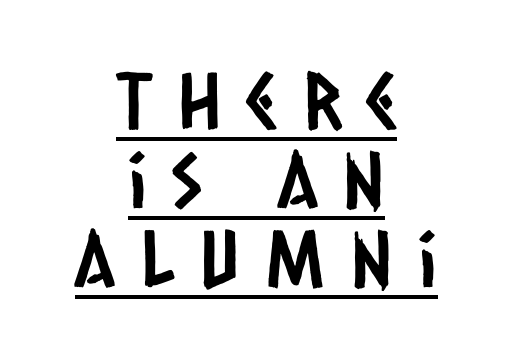
Vertical spacing — tight. Each letter's strokes conclude bluntly, with no projecting serifs. A typographer would call this underscored text. Characters follow at a spacing far wider than the type designer built in. Both edges are ragged and mirror each other, which tells us the setting is centered.
